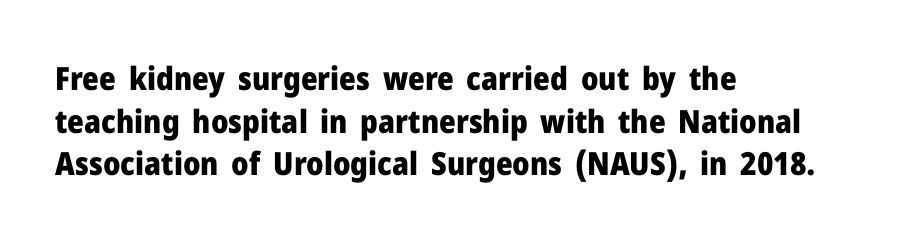
Summary of weight: heavy, a full bold. When letters stand straight like this, we call the style roman or upright. Rule under the text: the space is simply empty. You could not count columns in this text — the font is proportionally spaced. The letters sit at their default tracking, neither squeezed nor spread. The glyphs in this specimen are sans serif.
